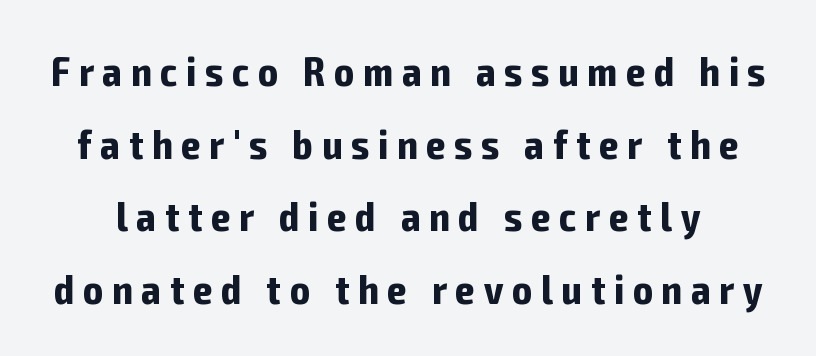
{"serif": "no", "italic": "no", "bold": "yes", "weight": "bold", "width": "condensed", "stroke_contrast": "low", "x_height": "medium", "monospaced": "no", "underline": "no", "line_spacing_ratio": 1.77, "letter_spacing": "wide", "letter_spacing_em": 0.22, "glyph_px": 41}
